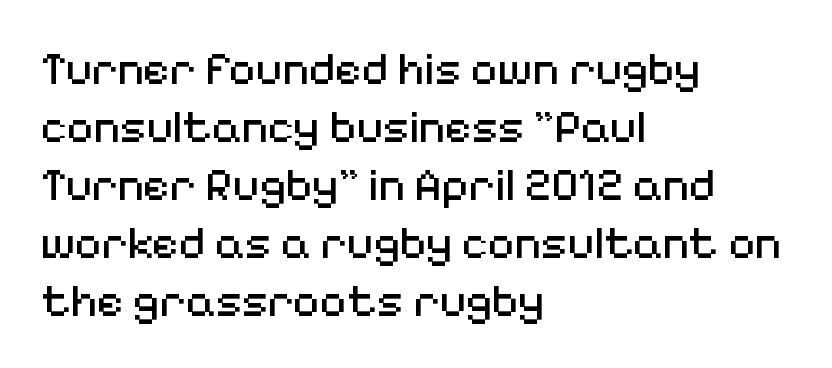
Q: Is the text bold? A: No.
Q: Is the text italic (slanted)? A: No, it is upright.
Q: Is the typeface a serif or a sans-serif typeface? A: Sans-serif.
Q: Is the text underlined? A: No.
Q: How is the paragraph aligned? A: Left-aligned.
Q: Is the spacing between letters normal or unusually wide? A: Normal.
Q: Is the spacing between lines tight, normal or loose? A: Normal.
Q: Width (condensed, normal, or wide)? A: Normal.
Q: Stroke contrast? A: Medium.
Q: x-height? A: Medium.
Q: Monospaced? A: No.
